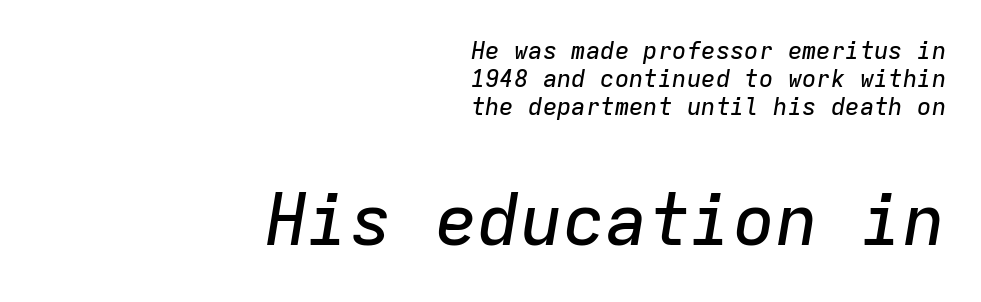
{"italic": "yes", "lean": "right", "slant_degrees": 9, "width": "normal", "stroke_contrast": "low", "x_height": "medium", "monospaced": "yes", "underline": "no", "align": "right", "line_spacing_ratio": 1.17, "letter_spacing": "normal", "letter_spacing_em": 0.0, "larger_block": "second", "size_ratio": 2.96, "glyph_px": 71}
